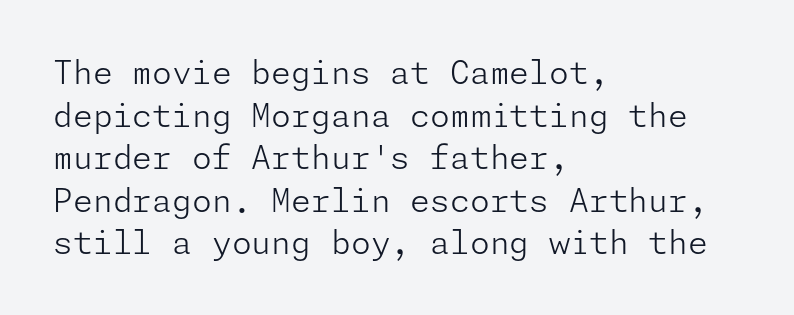
The image shows 32 px light sans-serif type, upright; set left-aligned, normal line spacing (1.33x), normal letter spacing, not underlined; low stroke contrast and a medium x-height.
